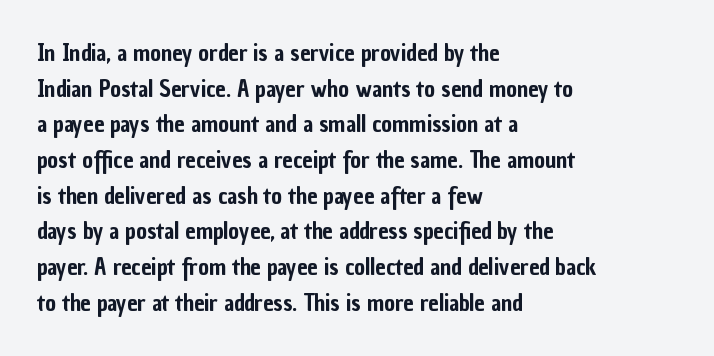
{"italic": "no", "underline": "no", "align": "left", "line_spacing": "normal", "line_spacing_ratio": 1.55, "letter_spacing": "normal", "letter_spacing_em": 0.0, "glyph_px": 23}
